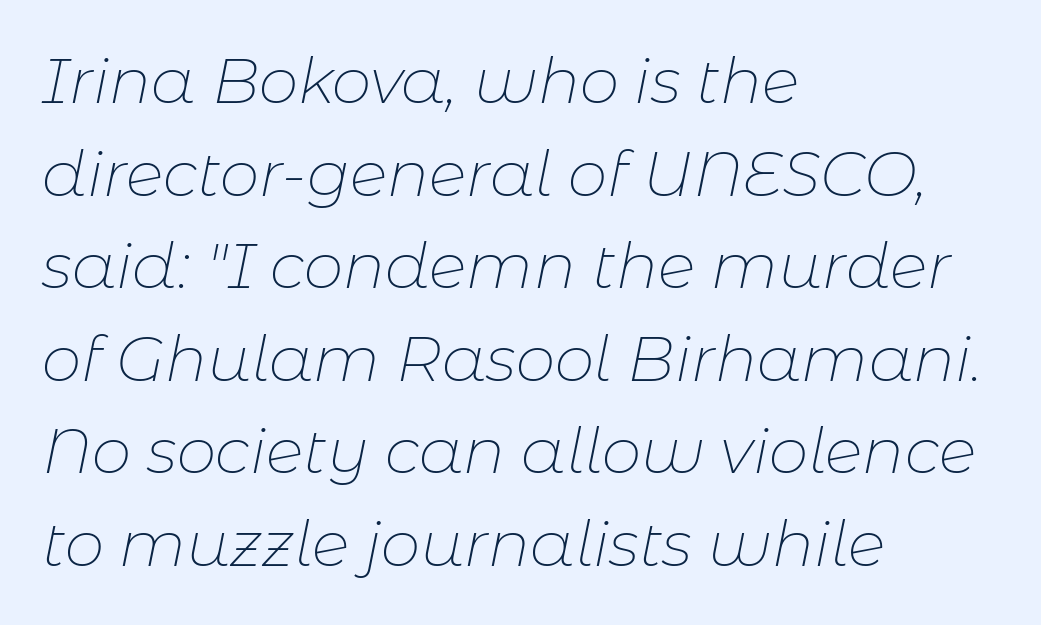
The image shows 63 px thin type, italic (leaning right); set left-aligned, normal line spacing (1.47x), normal letter spacing, not underlined; low stroke contrast and a medium x-height.
